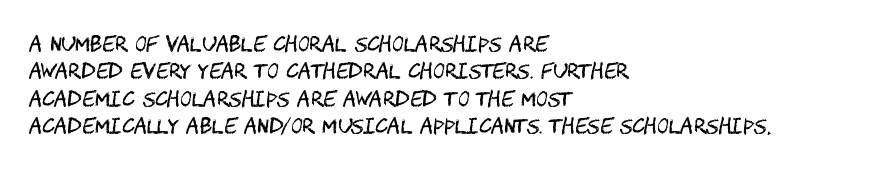
Caption: standard tracking, unaltered. Alignment: flush left. Line spacing here is normal. Weight: not bold — regular or lighter.
